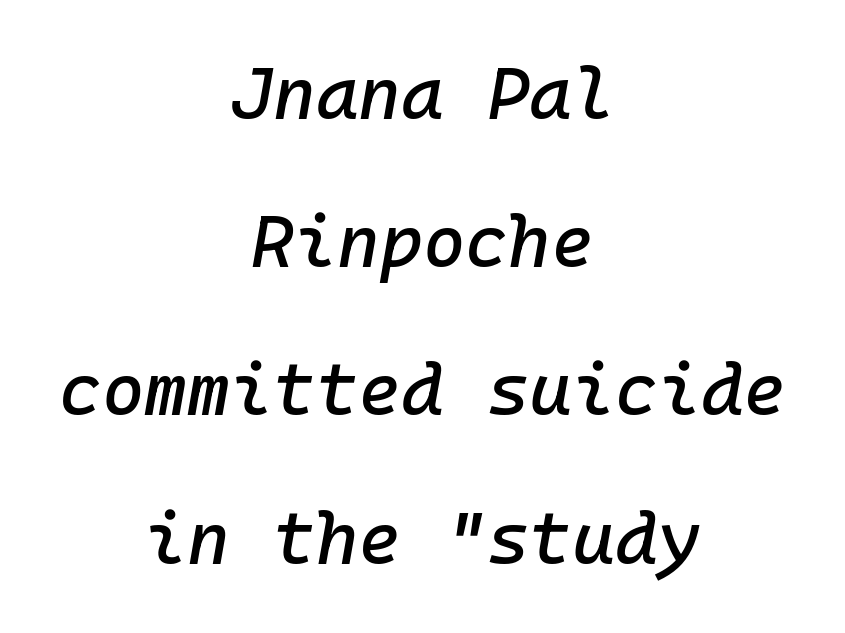
The image shows 73 px text type, italic (leaning right); set centered, loose line spacing (2.03x), normal letter spacing, not underlined; low stroke contrast and a medium x-height.
